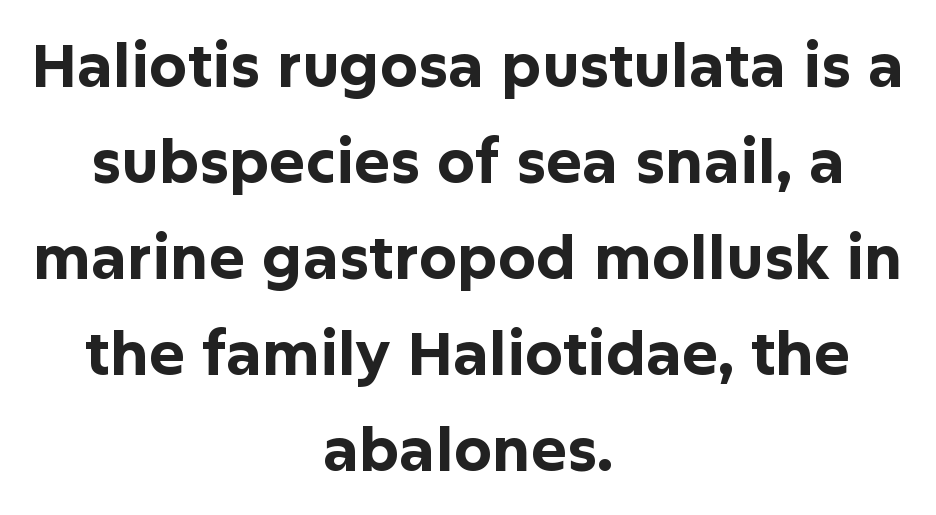
Proportional: the letters do not fall into vertical columns. The lettering stays uniformly vertical, giving the passage a roman look. Honestly, the letter spacing is just normal — you wouldn't notice it. The specimen omits any rule beneath the text block's lines.
